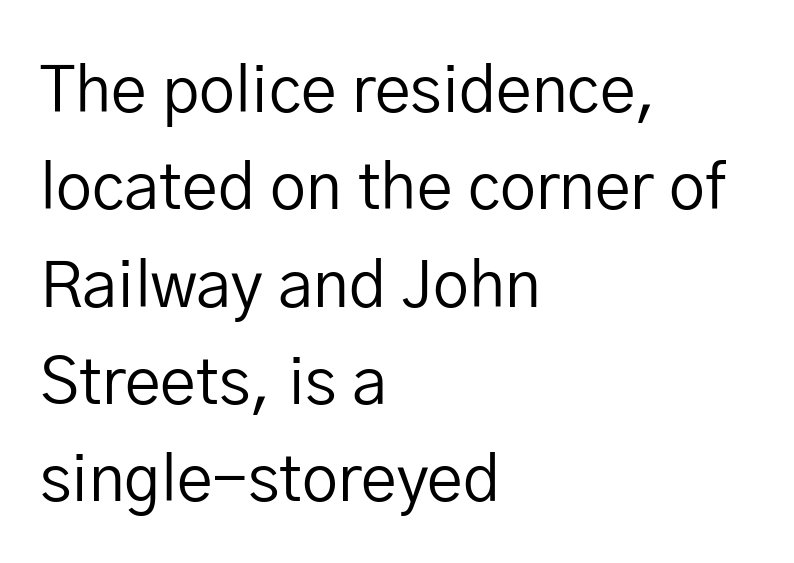
Q: Is the text bold? A: No.
Q: Is the text italic (slanted)? A: No, it is upright.
Q: Is the typeface a serif or a sans-serif typeface? A: Sans-serif.
Q: Is the text underlined? A: No.
Q: How is the paragraph aligned? A: Left-aligned.
Q: Is the spacing between letters normal or unusually wide? A: Normal.
Q: Is the spacing between lines tight, normal or loose? A: Normal.
Q: Width (condensed, normal, or wide)? A: Normal.
Q: Stroke contrast? A: Low.
Q: x-height? A: Medium.
Q: Monospaced? A: No.
